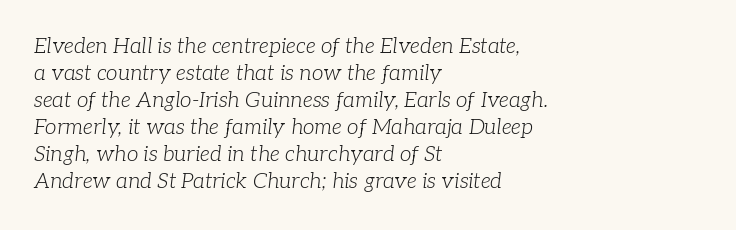
Normally led — the rows are evenly, conventionally spaced. One-word summary of the alignment: left. What stands out about the letter spacing? Nothing — it is the standard amount. Weight: not bold — regular or lighter. The glyphs are unaccompanied by any horizontal stroke below them.
